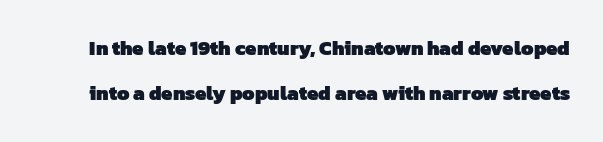
Q: Is the text bold? A: Yes.
Q: Is the text underlined? A: No.
Q: Is the spacing between letters normal or unusually wide? A: Normal.
Q: Is the spacing between lines tight, normal or loose? A: Loose.
